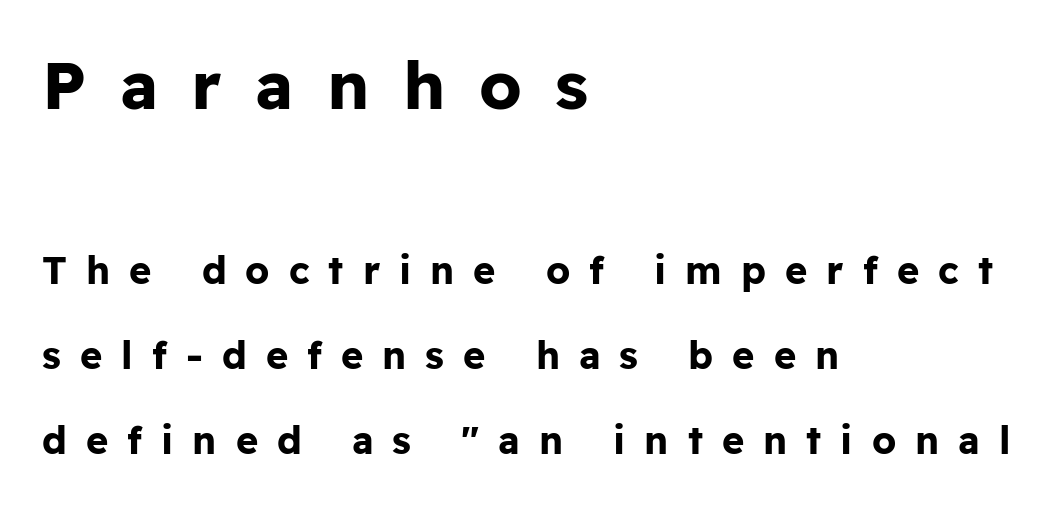
{"serif": "no", "italic": "no", "bold": "yes", "weight": "bold", "width": "normal", "stroke_contrast": "low", "x_height": "medium", "monospaced": "no", "underline": "no", "align": "left", "line_spacing": "loose", "line_spacing_ratio": 2.24, "letter_spacing": "wide", "letter_spacing_em": 0.5, "larger_block": "first", "size_ratio": 1.76, "glyph_px": 67}
